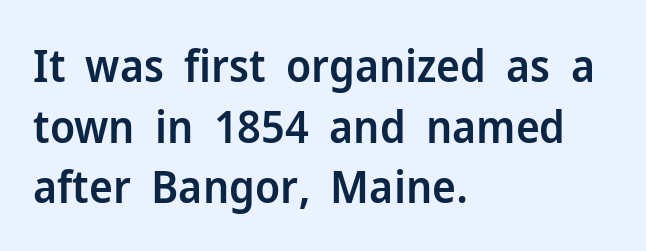
Q: Is the text bold? A: Semi-bold.
Q: Is the text italic (slanted)? A: No, it is upright.
Q: Is the typeface a serif or a sans-serif typeface? A: Sans-serif.
Q: Is the text underlined? A: No.
Q: How is the paragraph aligned? A: Left-aligned.
Q: Is the spacing between letters normal or unusually wide? A: Normal.
Q: Is the spacing between lines tight, normal or loose? A: Normal.
Q: Width (condensed, normal, or wide)? A: Normal.
Q: Stroke contrast? A: Low.
Q: x-height? A: Medium.
Q: Monospaced? A: No.
